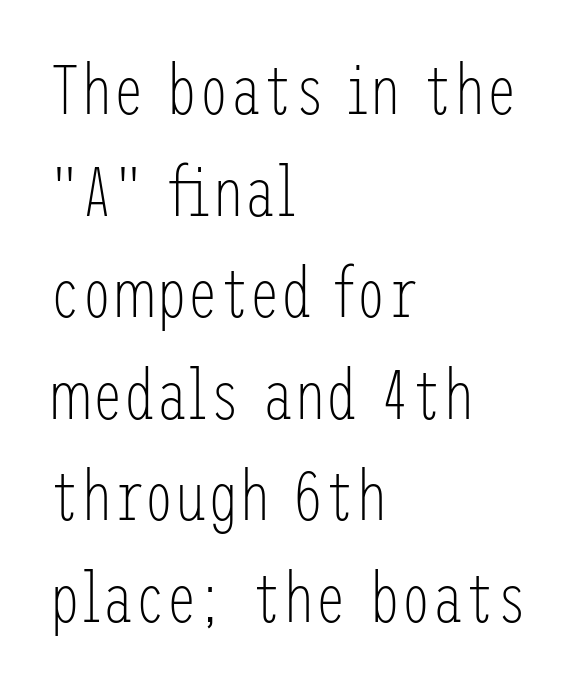
{"serif": "no", "italic": "no", "bold": "no", "weight": "light", "width": "condensed", "stroke_contrast": "low", "x_height": "medium", "underline": "no", "align": "left", "line_spacing": "normal", "line_spacing_ratio": 1.43, "letter_spacing": "normal", "letter_spacing_em": 0.0, "glyph_px": 71}
